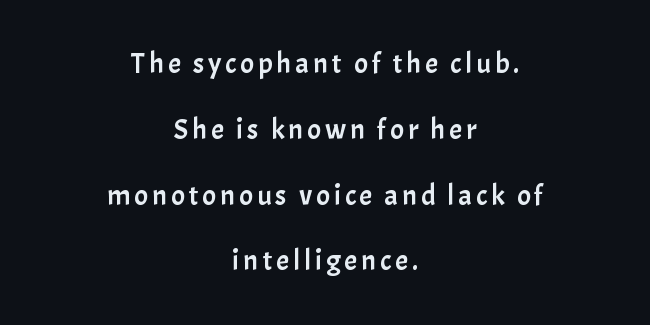
Q: Is the text italic (slanted)? A: No, it is upright.
Q: Is the typeface a serif or a sans-serif typeface? A: Sans-serif.
Q: Is the text underlined? A: No.
Q: How is the paragraph aligned? A: Centered.
Q: Is the spacing between lines tight, normal or loose? A: Loose.
Q: Width (condensed, normal, or wide)? A: Normal.
Q: Stroke contrast? A: Low.
Q: x-height? A: Medium.
Q: Monospaced? A: No.
